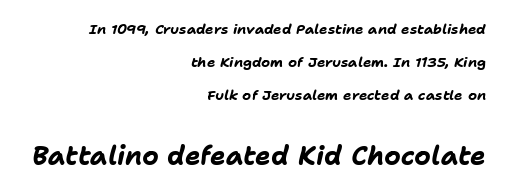
Reading down the column, the eye jumps a long way to each next line. What stands out about the letter spacing? Nothing — it is the standard amount. Bigger letters appear in the bottom chunk; the top chunk is reduced. The lines in this sample share a right terminus and differ only in where they begin.
